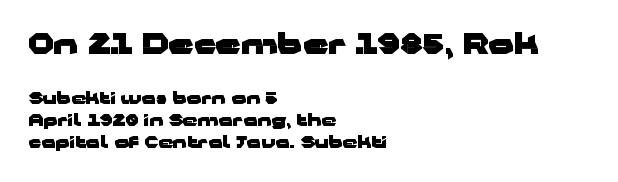
The image shows 28 px heavy, wide sans-serif type, upright; set left-aligned, normal line spacing (1.38x), normal letter spacing, not underlined; the first (top) block is 1.75x larger; low stroke contrast and a medium x-height.
